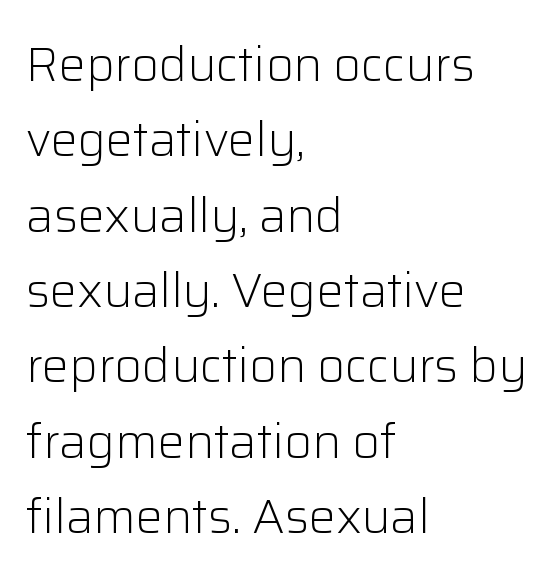
The image shows 48 px light sans-serif type, upright; set left-aligned, normal line spacing (1.57x), normal letter spacing, not underlined; low stroke contrast and a medium x-height.
